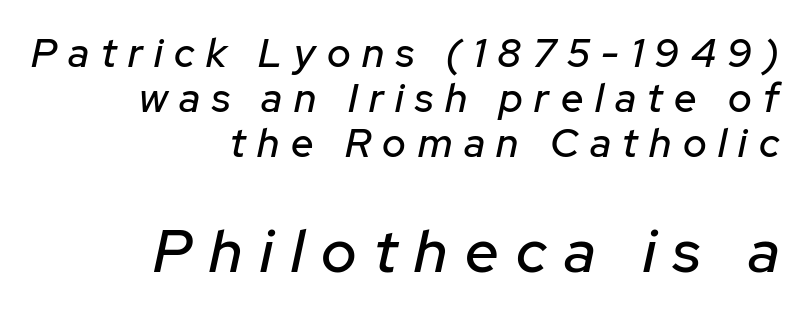
Q: Is the text italic (slanted)? A: Yes, it leans right by about 12 degrees.
Q: Is the text underlined? A: No.
Q: How is the paragraph aligned? A: Right-aligned.
Q: Is the spacing between letters normal or unusually wide? A: Unusually wide.
Q: Is the spacing between lines tight, normal or loose? A: Tight.
Q: Which block of text is set in a larger size, the first (top) or the second (bottom)? A: The second (bottom) one.
Q: Width (condensed, normal, or wide)? A: Normal.
Q: Stroke contrast? A: Low.
Q: x-height? A: Medium.
Q: Monospaced? A: No.
